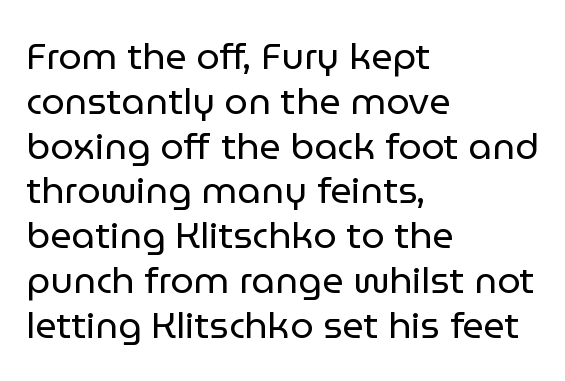
The image shows 37 px regular-weight sans-serif type, upright; set left-aligned, line spacing 1.21x, normal letter spacing, not underlined; low stroke contrast and a medium x-height.
